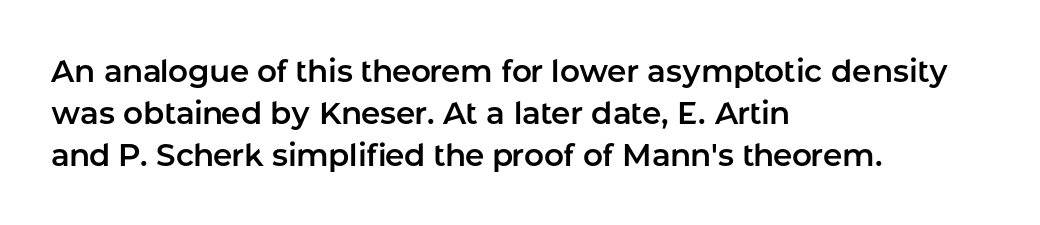
Q: Is the text italic (slanted)? A: No, it is upright.
Q: Is the typeface a serif or a sans-serif typeface? A: Sans-serif.
Q: Is the text underlined? A: No.
Q: How is the paragraph aligned? A: Left-aligned.
Q: Is the spacing between letters normal or unusually wide? A: Normal.
Q: Is the spacing between lines tight, normal or loose? A: Normal.
Q: Width (condensed, normal, or wide)? A: Normal.
Q: Stroke contrast? A: Low.
Q: x-height? A: Medium.
Q: Monospaced? A: No.
